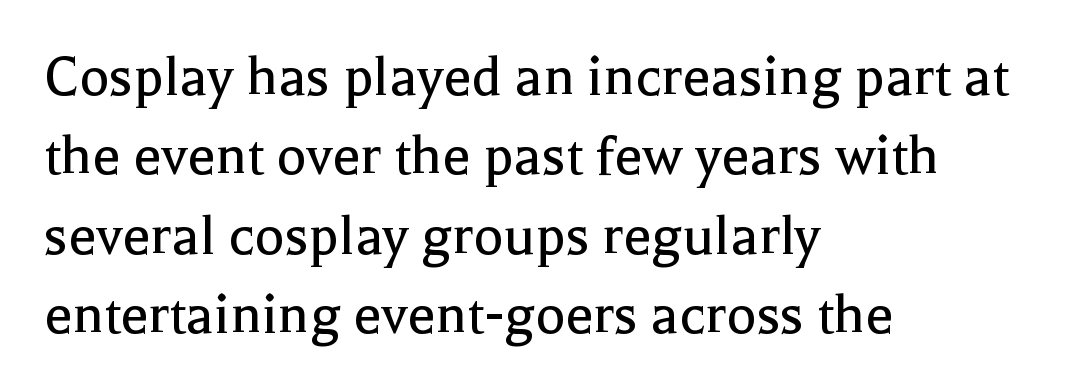
The image shows 63 px regular-weight serif type, upright; set left-aligned, normal line spacing (1.26x), normal letter spacing, not underlined; a medium x-height.
